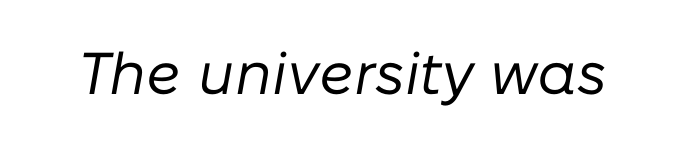
Tracking here is standard; glyphs follow each other at the usual distance. The letterforms sit at book weight or below. Think of a printed novel: that variable character pitch is what you see here. Check under the words: just untouched page.
